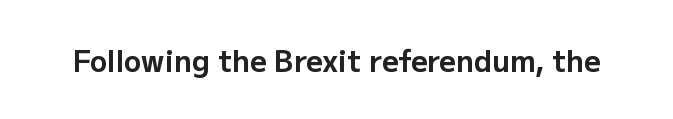
{"serif": "no", "italic": "no", "bold": "yes", "weight": "bold", "width": "normal", "stroke_contrast": "low", "x_height": "medium", "monospaced": "no", "underline": "no", "letter_spacing": "normal", "letter_spacing_em": 0.0, "glyph_px": 29}
